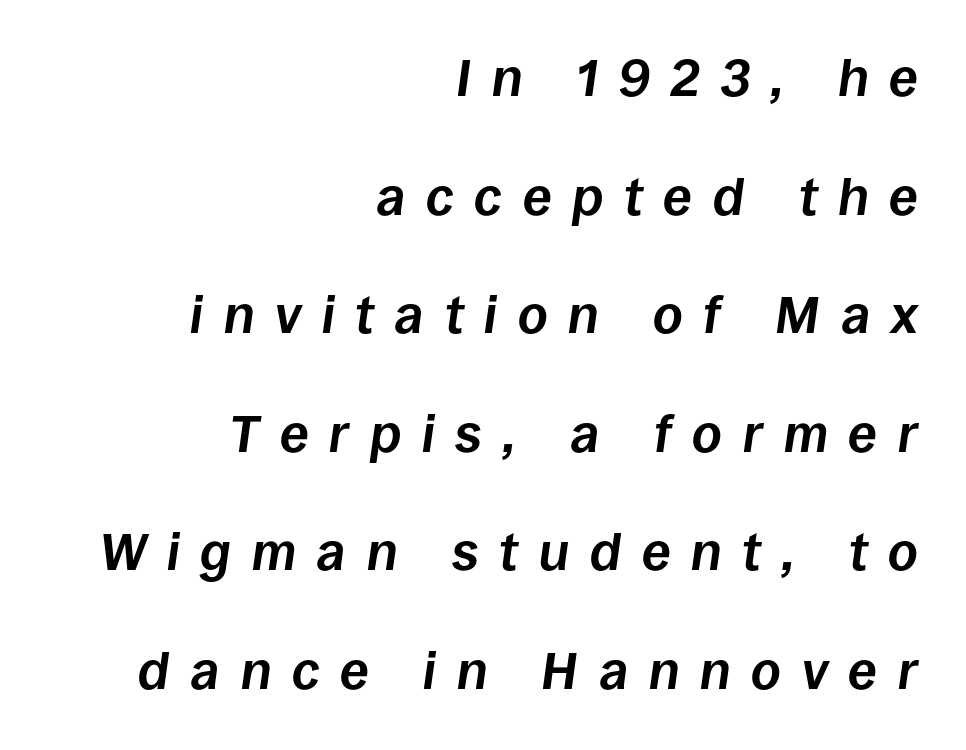
The image shows 52 px bold type, italic (leaning right); set right-aligned, loose line spacing (2.28x), unusually wide letter spacing (+0.4 em), not underlined; low stroke contrast and a large x-height.
